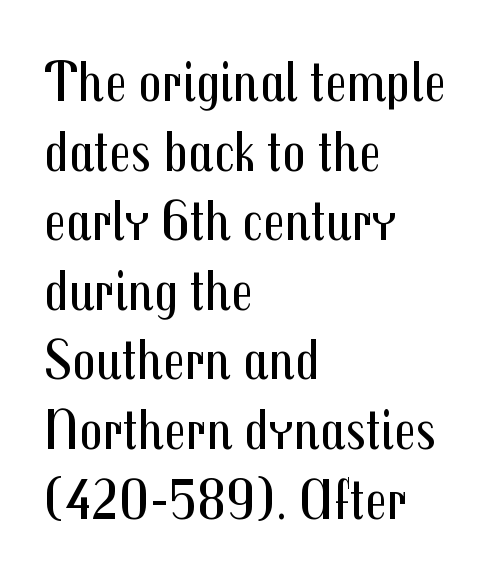
The text block is weighted toward the left margin, trailing off unevenly rightward. The typesetting does not lean heavy: it is not bold. Anything drawn beneath the words? Only blank space. The designer went with a sans here, leaving each stem footless. Short note: letters normally spaced.
